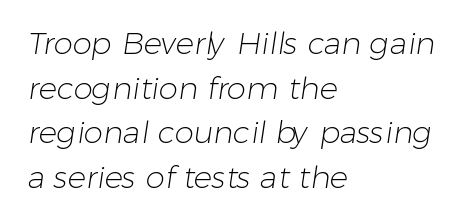
Whoever set this chose a conventional vertical rhythm. Horizontally, the lines are justified to the leading edge only. Spacing between characters is what you'd get straight out of the box. Type style note: lacks serifs. Glance below the letters and you will spot only blank space. The strokes carry an ordinary text weight at most.
